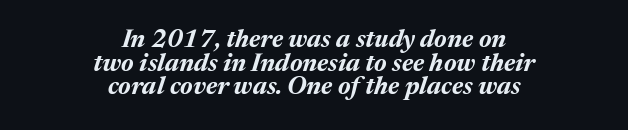
A dark, heavy texture on the line: the type is bold. The lines in this sample share a center point and differ in where they start and stop. Unmarked baselines from the first word to the last. Quick note: italic. A typesetter would call this leading minimal, almost set solid.
